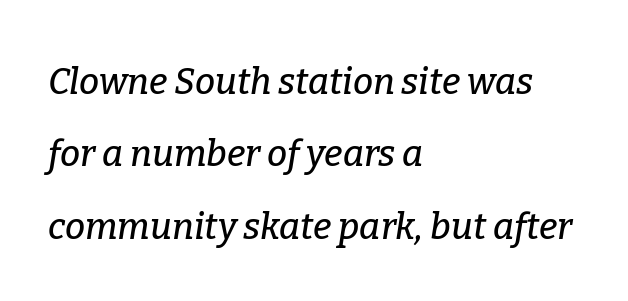
Q: Is the text italic (slanted)? A: Yes, it leans right by about 9 degrees.
Q: Is the typeface a serif or a sans-serif typeface? A: Serif.
Q: Is the text underlined? A: No.
Q: How is the paragraph aligned? A: Left-aligned.
Q: Is the spacing between letters normal or unusually wide? A: Normal.
Q: Is the spacing between lines tight, normal or loose? A: Loose.
Q: Width (condensed, normal, or wide)? A: Normal.
Q: Stroke contrast? A: Low.
Q: x-height? A: Medium.
Q: Monospaced? A: No.
